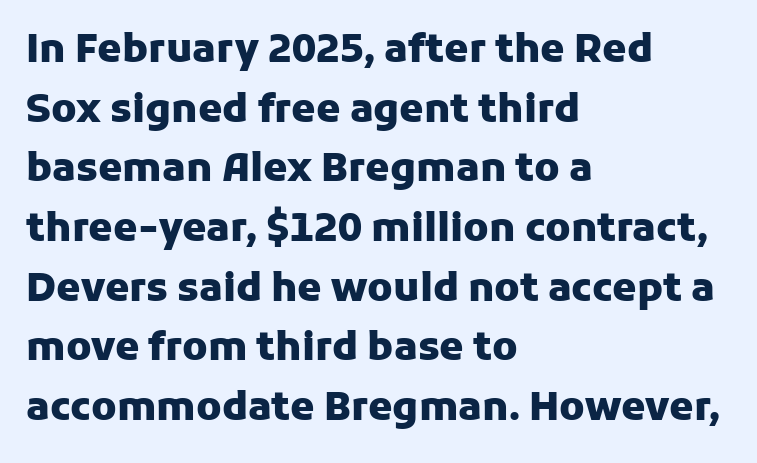
Layout note: lines flush left. The horizontal fit of the characters is conventional and even. Is this a fixed-width face? No — the glyphs have proportional, varying widths. The space directly below the letters is spotless. Compared with typical paragraphs, the rows here are spaced about the same.
